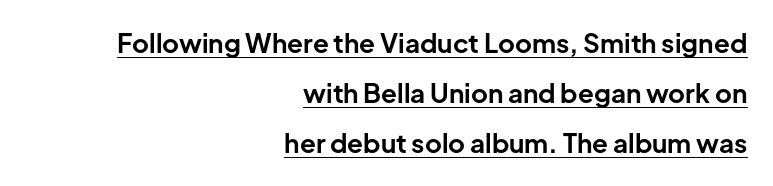
The rag falls on the left side of this text block. You'd pick this weight for a headline — it's a proper bold. Students, note that the glyphs here touch the page at normal intervals. You can see a thin bar hugging the bottom of the glyphs.
